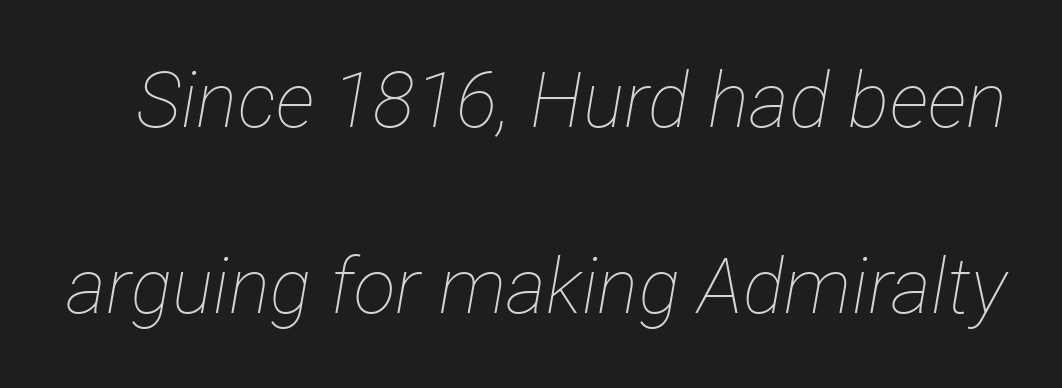
Q: Is the text bold? A: No.
Q: Is the text italic (slanted)? A: Yes, it leans right by about 12 degrees.
Q: Is the text underlined? A: No.
Q: Is the spacing between letters normal or unusually wide? A: Normal.
Q: Is the spacing between lines tight, normal or loose? A: Loose.
Q: Width (condensed, normal, or wide)? A: Condensed.
Q: Stroke contrast? A: Low.
Q: x-height? A: Medium.
Q: Monospaced? A: No.
